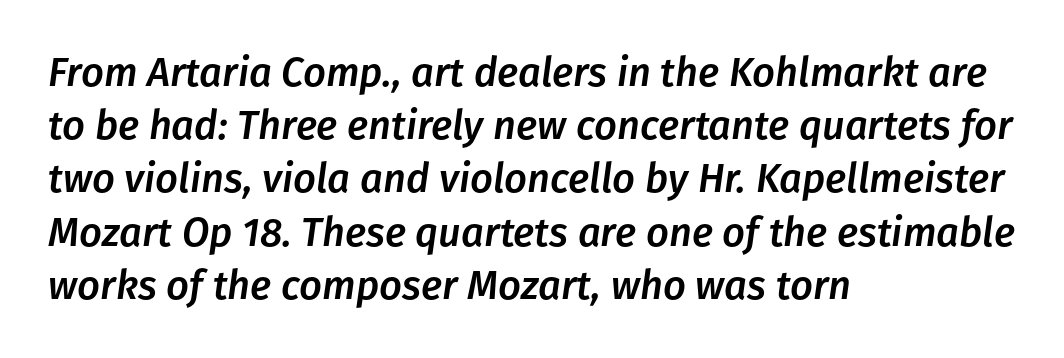
Q: Is the text italic (slanted)? A: Yes, it leans right by about 8 degrees.
Q: Is the text underlined? A: No.
Q: How is the paragraph aligned? A: Left-aligned.
Q: Is the spacing between letters normal or unusually wide? A: Normal.
Q: Is the spacing between lines tight, normal or loose? A: Normal.
Q: Width (condensed, normal, or wide)? A: Normal.
Q: Stroke contrast? A: Low.
Q: x-height? A: Medium.
Q: Monospaced? A: No.
